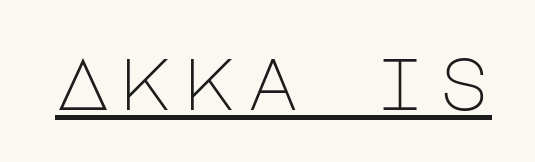
Heft: none added — not bold. This is the regular roman posture of the typeface. A sans-serif font was chosen for this passage. The sample's only ornament is a line tracing under the words.
